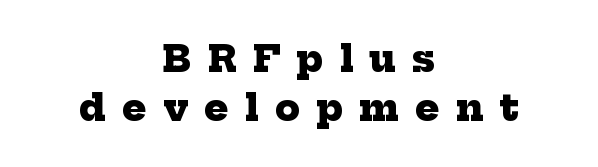
The rendering uses a moderate line-height, typical for paragraphs. Reading down the block, each line starts at a different indent, mirrored at its end. The letters advance in unequal steps, a hallmark of proportional type. Is the letter spacing exaggerated? Yes — the characters are pushed far apart.
